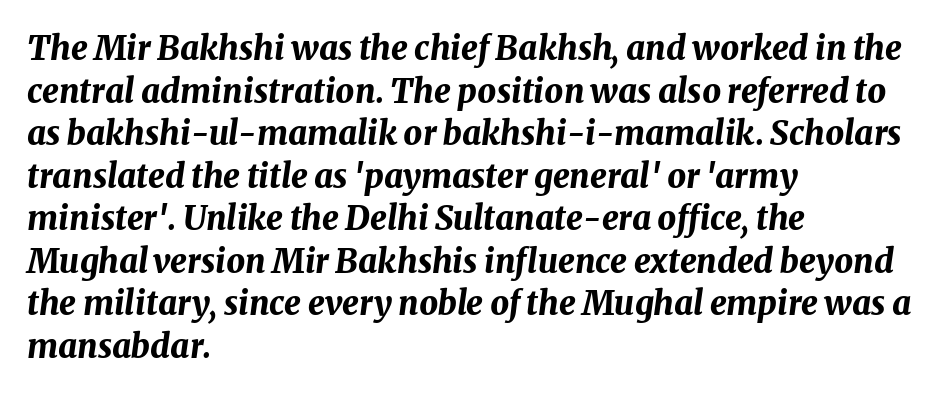
{"italic": "yes", "lean": "right", "slant_degrees": 8, "bold": "yes", "weight": "bold", "width": "normal", "stroke_contrast": "medium", "x_height": "medium", "monospaced": "no", "underline": "no", "align": "left", "line_spacing": "normal", "line_spacing_ratio": 1.29, "letter_spacing": "normal", "letter_spacing_em": 0.0, "glyph_px": 33}
